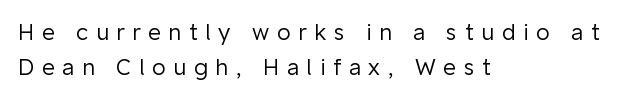
Q: Is the text bold? A: No.
Q: Is the text italic (slanted)? A: No, it is upright.
Q: Is the text underlined? A: No.
Q: How is the paragraph aligned? A: Left-aligned.
Q: Is the spacing between letters normal or unusually wide? A: Unusually wide.
Q: Is the spacing between lines tight, normal or loose? A: Normal.
